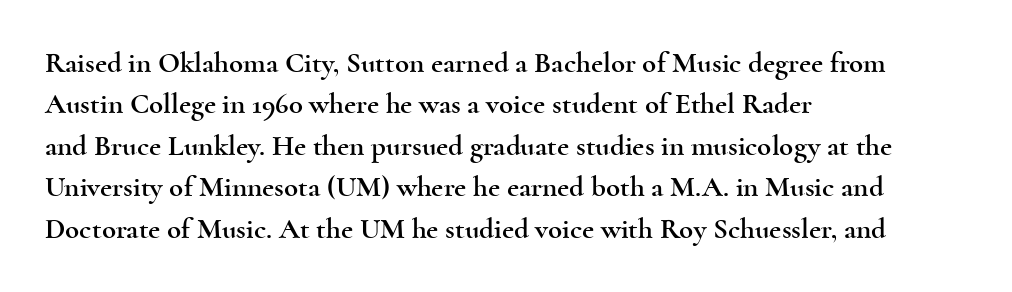
Q: Is the text italic (slanted)? A: No, it is upright.
Q: Is the typeface a serif or a sans-serif typeface? A: Serif.
Q: Is the text underlined? A: No.
Q: How is the paragraph aligned? A: Left-aligned.
Q: Is the spacing between letters normal or unusually wide? A: Normal.
Q: Is the spacing between lines tight, normal or loose? A: Normal.
Q: Width (condensed, normal, or wide)? A: Wide.
Q: x-height? A: Small.
Q: Monospaced? A: No.
